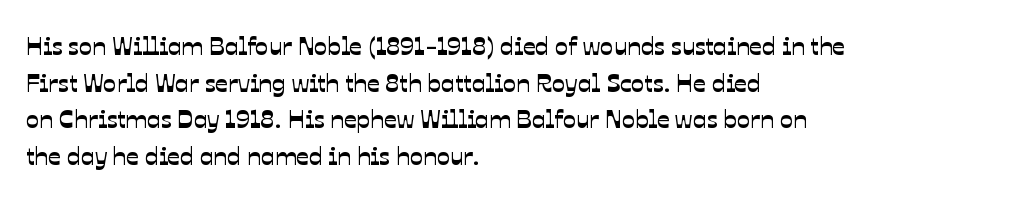
{"underline": "no", "align": "left", "line_spacing": "normal", "line_spacing_ratio": 1.47, "letter_spacing": "normal", "letter_spacing_em": 0.0, "glyph_px": 25}
